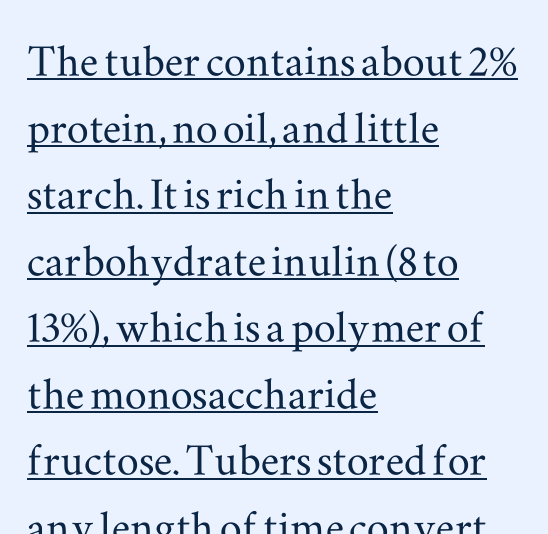
Q: Is the text italic (slanted)? A: No, it is upright.
Q: Is the typeface a serif or a sans-serif typeface? A: Serif.
Q: Is the text underlined? A: Yes.
Q: How is the paragraph aligned? A: Left-aligned.
Q: Is the spacing between letters normal or unusually wide? A: Normal.
Q: Width (condensed, normal, or wide)? A: Wide.
Q: Stroke contrast? A: Medium.
Q: x-height? A: Small.
Q: Monospaced? A: No.
